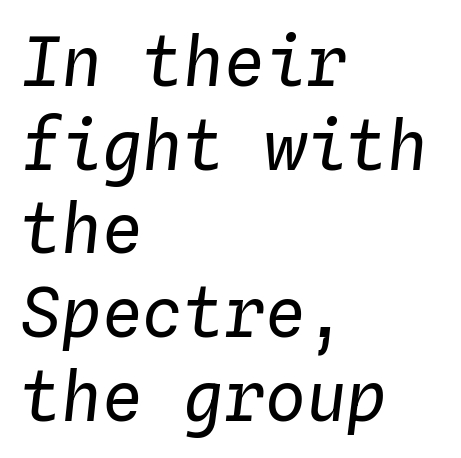
The image shows 68 px regular-weight type, italic (leaning right), monospaced; set left-aligned, line spacing 1.23x, normal letter spacing, not underlined; low stroke contrast and a medium x-height.
